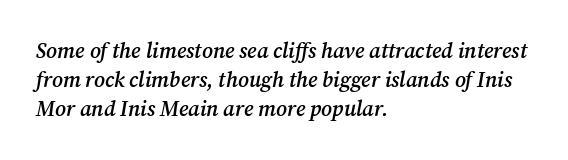
Descenders hang freely into open space. All the whitespace from short lines collects on the right. Summary of vertical rhythm: regular, with standard interline spacing. Italic: yes, the glyphs are oblique.
